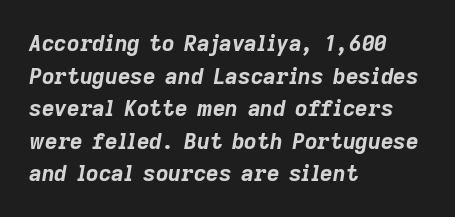
{"italic": "yes", "lean": "right", "slant_degrees": 9, "bold": "yes", "underline": "no", "align": "left", "line_spacing": "normal", "line_spacing_ratio": 1.48, "letter_spacing": "normal", "letter_spacing_em": 0.0, "glyph_px": 22}
